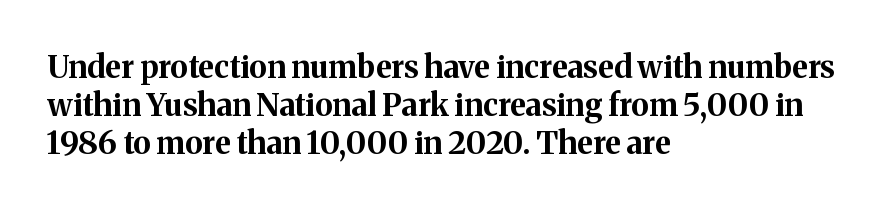
The image shows 31 px bold serif type, upright; set left-aligned, line spacing 1.23x, normal letter spacing, not underlined; medium stroke contrast and a medium x-height.
